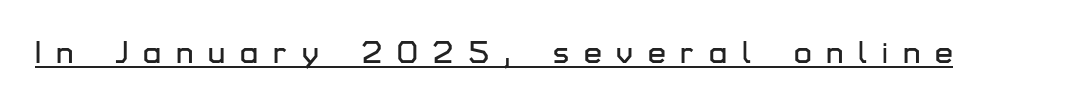
Q: Is the text italic (slanted)? A: No, it is upright.
Q: Is the typeface a serif or a sans-serif typeface? A: Sans-serif.
Q: Is the text underlined? A: Yes.
Q: Is the spacing between letters normal or unusually wide? A: Unusually wide.
Q: Width (condensed, normal, or wide)? A: Normal.
Q: Stroke contrast? A: Low.
Q: x-height? A: Medium.
Q: Monospaced? A: No.
